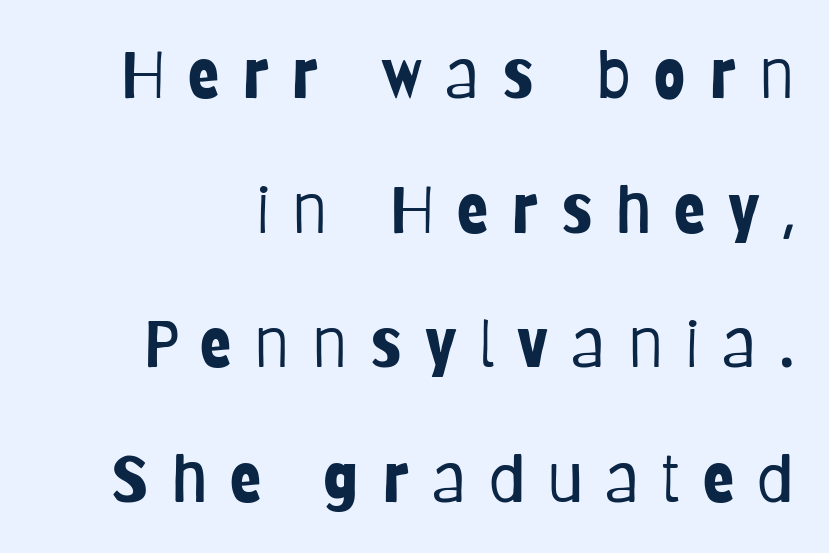
The image shows 65 px light, condensed sans-serif type, upright; set loose line spacing (2.07x), unusually wide letter spacing (+0.35 em), not underlined; low stroke contrast and a large x-height.
